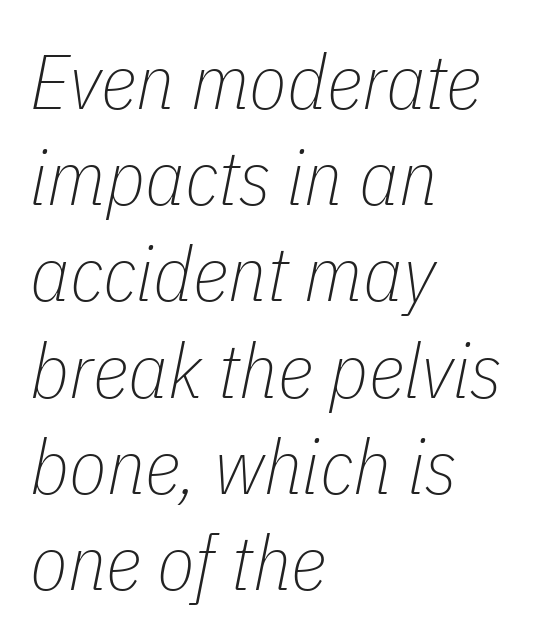
{"italic": "yes", "lean": "right", "slant_degrees": 11, "bold": "no", "weight": "thin", "width": "condensed", "stroke_contrast": "low", "x_height": "medium", "monospaced": "no", "underline": "no", "align": "left", "line_spacing": "normal", "line_spacing_ratio": 1.25, "letter_spacing": "normal", "letter_spacing_em": 0.0, "glyph_px": 77}
